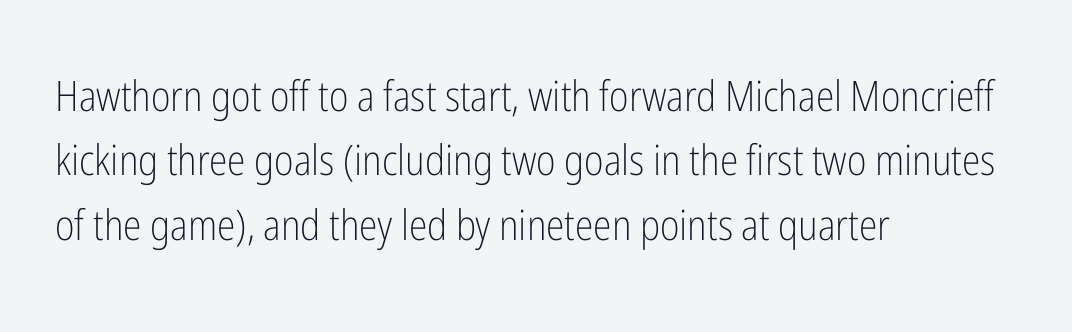
Q: Is the text bold? A: No.
Q: Is the text italic (slanted)? A: No, it is upright.
Q: Is the typeface a serif or a sans-serif typeface? A: Sans-serif.
Q: Is the text underlined? A: No.
Q: How is the paragraph aligned? A: Left-aligned.
Q: Is the spacing between letters normal or unusually wide? A: Normal.
Q: Is the spacing between lines tight, normal or loose? A: Normal.
Q: Width (condensed, normal, or wide)? A: Condensed.
Q: Stroke contrast? A: Low.
Q: x-height? A: Medium.
Q: Monospaced? A: No.
